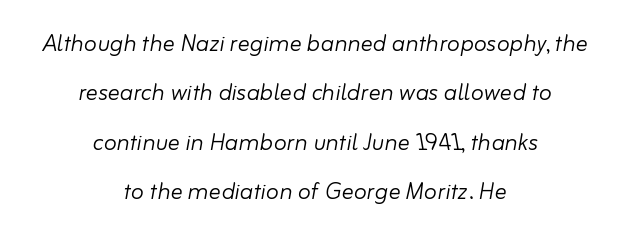
{"italic": "yes", "lean": "right", "slant_degrees": 10, "bold": "no", "weight": "light", "width": "normal", "stroke_contrast": "low", "x_height": "small", "monospaced": "no", "underline": "no", "align": "center", "line_spacing": "normal", "line_spacing_ratio": 1.65, "letter_spacing": "normal", "letter_spacing_em": 0.0, "glyph_px": 30}
